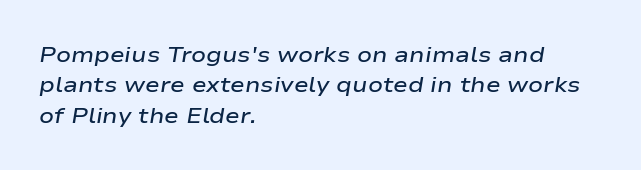
{"italic": "yes", "lean": "right", "slant_degrees": 9, "bold": "semi", "underline": "no", "align": "left", "line_spacing": "normal", "line_spacing_ratio": 1.38, "letter_spacing": "normal", "letter_spacing_em": 0.0, "glyph_px": 22}
